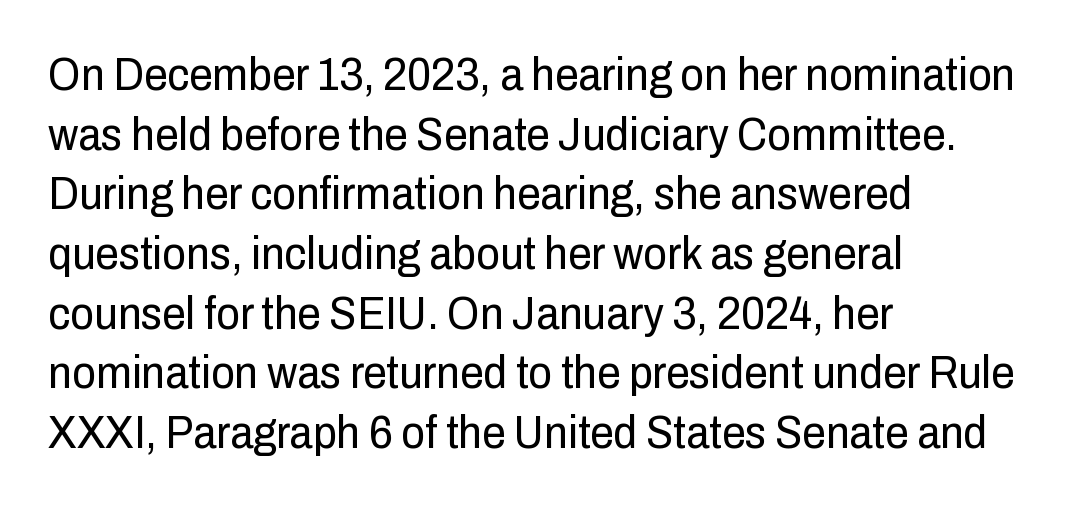
{"serif": "no", "italic": "no", "bold": "no", "weight": "regular", "width": "condensed", "stroke_contrast": "low", "x_height": "medium", "monospaced": "no", "underline": "no", "align": "left", "line_spacing": "normal", "line_spacing_ratio": 1.27, "letter_spacing": "normal", "letter_spacing_em": 0.0, "glyph_px": 47}
